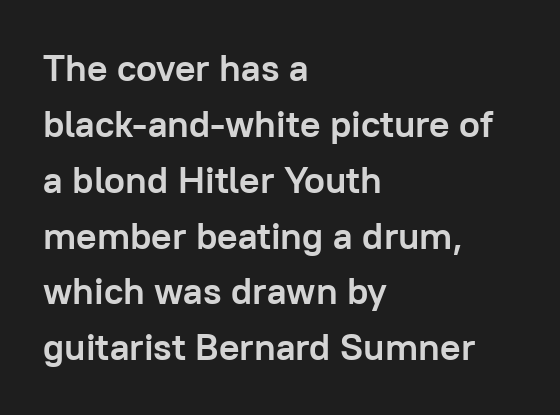
Q: Is the text bold? A: Yes.
Q: Is the text italic (slanted)? A: No, it is upright.
Q: Is the typeface a serif or a sans-serif typeface? A: Sans-serif.
Q: Is the text underlined? A: No.
Q: How is the paragraph aligned? A: Left-aligned.
Q: Is the spacing between letters normal or unusually wide? A: Normal.
Q: Is the spacing between lines tight, normal or loose? A: Normal.
Q: Width (condensed, normal, or wide)? A: Normal.
Q: Stroke contrast? A: Low.
Q: x-height? A: Medium.
Q: Monospaced? A: No.
